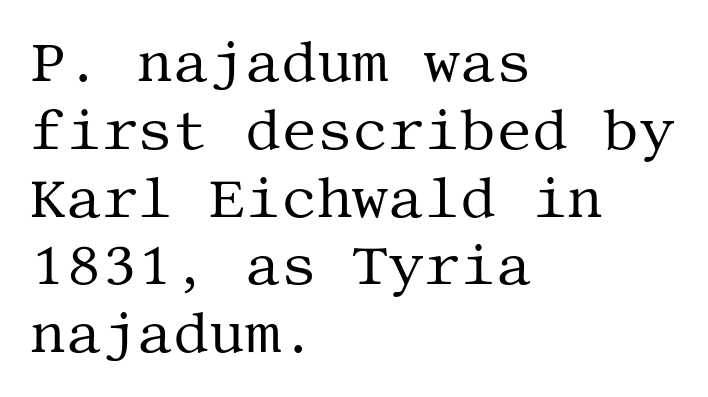
Q: Is the text bold? A: No.
Q: Is the text italic (slanted)? A: No, it is upright.
Q: Is the typeface a serif or a sans-serif typeface? A: Serif.
Q: Is the text underlined? A: No.
Q: How is the paragraph aligned? A: Left-aligned.
Q: Is the spacing between letters normal or unusually wide? A: Normal.
Q: Width (condensed, normal, or wide)? A: Normal.
Q: Stroke contrast? A: Medium.
Q: x-height? A: Large.
